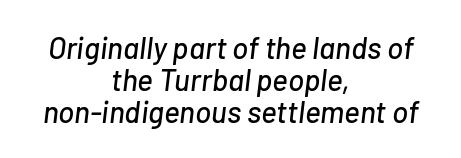
The image shows 30 px text type, italic (leaning right); set centered, tight line spacing (1.06x), normal letter spacing, not underlined; low stroke contrast and a medium x-height.
